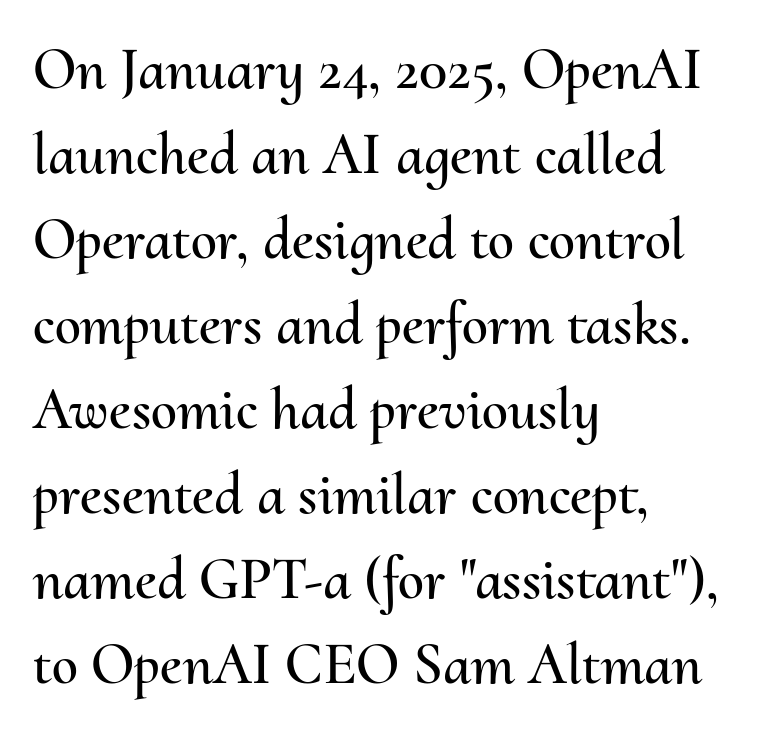
The compositor pushed each line to the left boundary. Here the designer chose a conventional face with non-uniform glyph widths. The area under the type is left untouched. Does the lettering tilt? It doesn't — this is upright.
